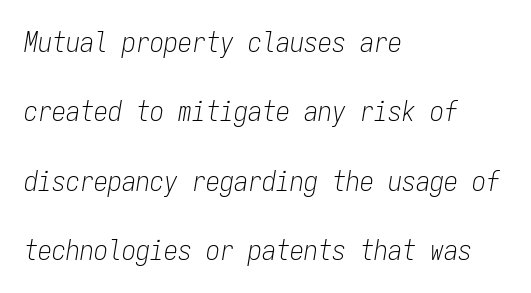
Q: Is the text bold? A: No.
Q: Is the text italic (slanted)? A: Yes, it leans right by about 9 degrees.
Q: Is the text underlined? A: No.
Q: How is the paragraph aligned? A: Left-aligned.
Q: Is the spacing between letters normal or unusually wide? A: Normal.
Q: Is the spacing between lines tight, normal or loose? A: Loose.
Q: Width (condensed, normal, or wide)? A: Condensed.
Q: Stroke contrast? A: Low.
Q: x-height? A: Medium.
Q: Monospaced? A: Yes.
